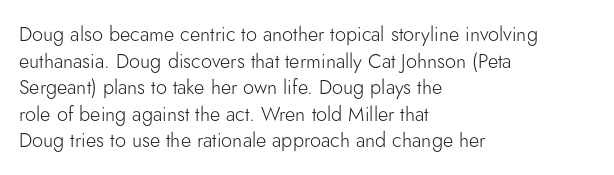
Q: Is the text bold? A: No.
Q: Is the text italic (slanted)? A: No, it is upright.
Q: Is the text underlined? A: No.
Q: How is the paragraph aligned? A: Left-aligned.
Q: Is the spacing between letters normal or unusually wide? A: Normal.
Q: Is the spacing between lines tight, normal or loose? A: Normal.
